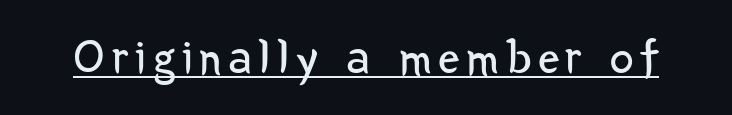
Q: Is the text bold? A: No.
Q: Is the text italic (slanted)? A: No, it is upright.
Q: Is the typeface a serif or a sans-serif typeface? A: Sans-serif.
Q: Is the text underlined? A: Yes.
Q: Width (condensed, normal, or wide)? A: Condensed.
Q: Stroke contrast? A: Low.
Q: x-height? A: Medium.
Q: Monospaced? A: No.
